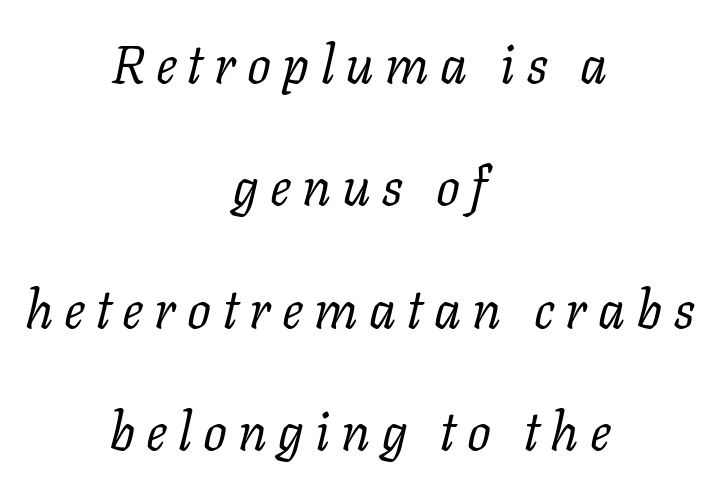
{"serif": "yes", "italic": "yes", "lean": "right", "slant_degrees": 11, "bold": "no", "weight": "regular", "width": "normal", "stroke_contrast": "low", "x_height": "medium", "monospaced": "no", "underline": "no", "align": "center", "line_spacing": "loose", "line_spacing_ratio": 2.31, "letter_spacing": "wide", "letter_spacing_em": 0.21, "glyph_px": 53}
